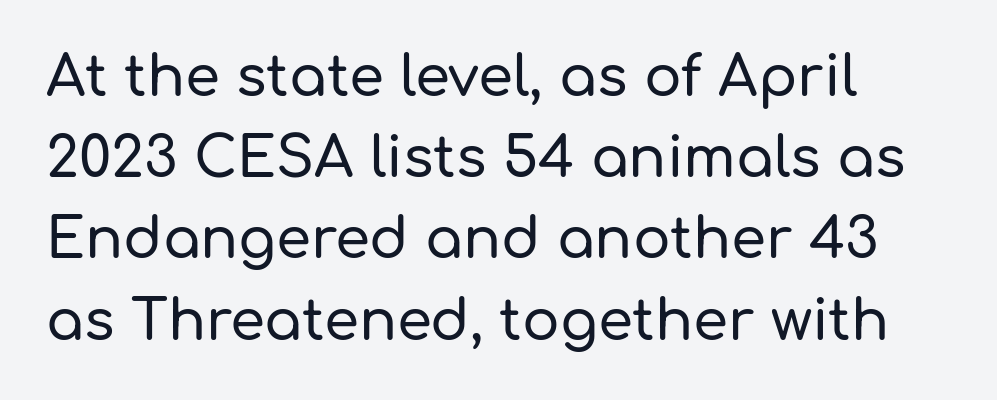
Q: Is the text italic (slanted)? A: No, it is upright.
Q: Is the typeface a serif or a sans-serif typeface? A: Sans-serif.
Q: Is the text underlined? A: No.
Q: How is the paragraph aligned? A: Left-aligned.
Q: Is the spacing between letters normal or unusually wide? A: Normal.
Q: Is the spacing between lines tight, normal or loose? A: Normal.
Q: Width (condensed, normal, or wide)? A: Normal.
Q: Stroke contrast? A: Low.
Q: x-height? A: Medium.
Q: Monospaced? A: No.
